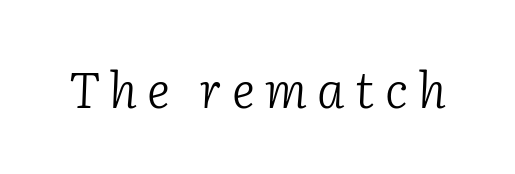
Q: Is the text bold? A: No.
Q: Is the text italic (slanted)? A: Yes, it leans right by about 2 degrees.
Q: Is the typeface a serif or a sans-serif typeface? A: Serif.
Q: Is the text underlined? A: No.
Q: Is the spacing between letters normal or unusually wide? A: Unusually wide.
Q: Width (condensed, normal, or wide)? A: Normal.
Q: Stroke contrast? A: Low.
Q: x-height? A: Medium.
Q: Monospaced? A: No.
